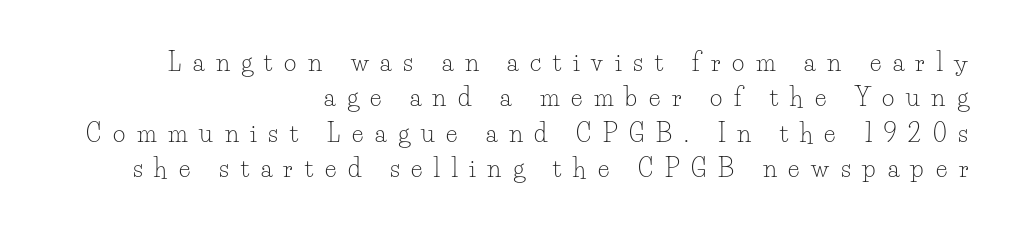
{"italic": "no", "bold": "no", "underline": "no", "align": "right", "line_spacing": "normal", "line_spacing_ratio": 1.47, "letter_spacing": "wide", "letter_spacing_em": 0.49, "glyph_px": 24}
